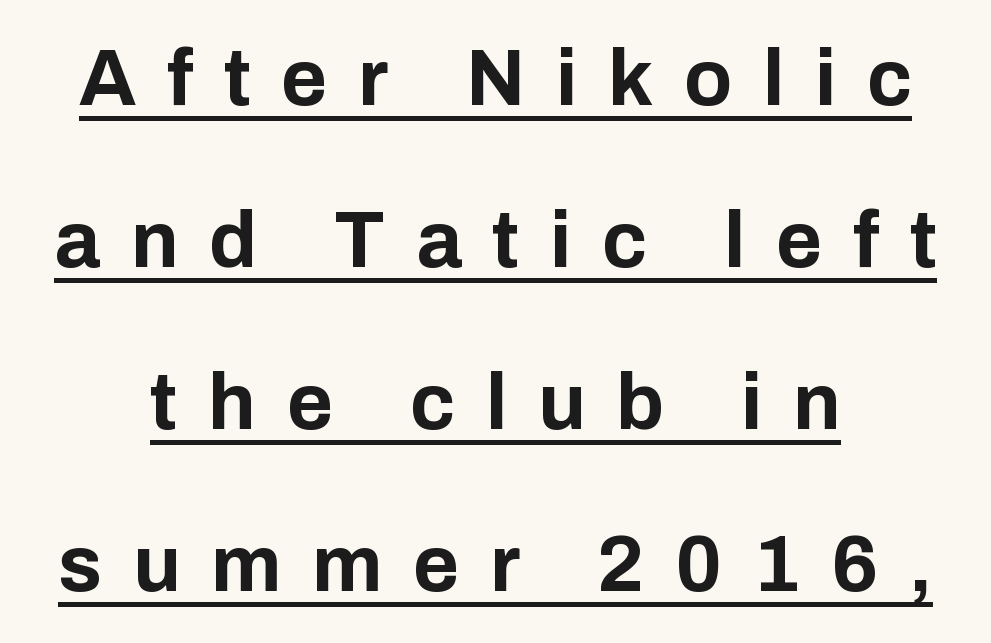
The image shows 79 px bold sans-serif type, upright; set centered, loose line spacing (2.05x), unusually wide letter spacing (+0.39 em), underlined; low stroke contrast and a medium x-height.
